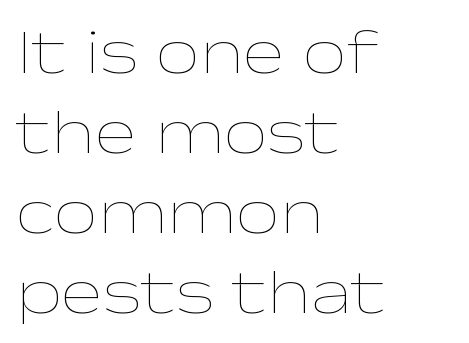
Q: Is the text bold? A: No.
Q: Is the text italic (slanted)? A: No, it is upright.
Q: Is the text underlined? A: No.
Q: How is the paragraph aligned? A: Left-aligned.
Q: Is the spacing between letters normal or unusually wide? A: Normal.
Q: Is the spacing between lines tight, normal or loose? A: Normal.
Q: Width (condensed, normal, or wide)? A: Wide.
Q: Stroke contrast? A: Low.
Q: x-height? A: Medium.
Q: Monospaced? A: No.
